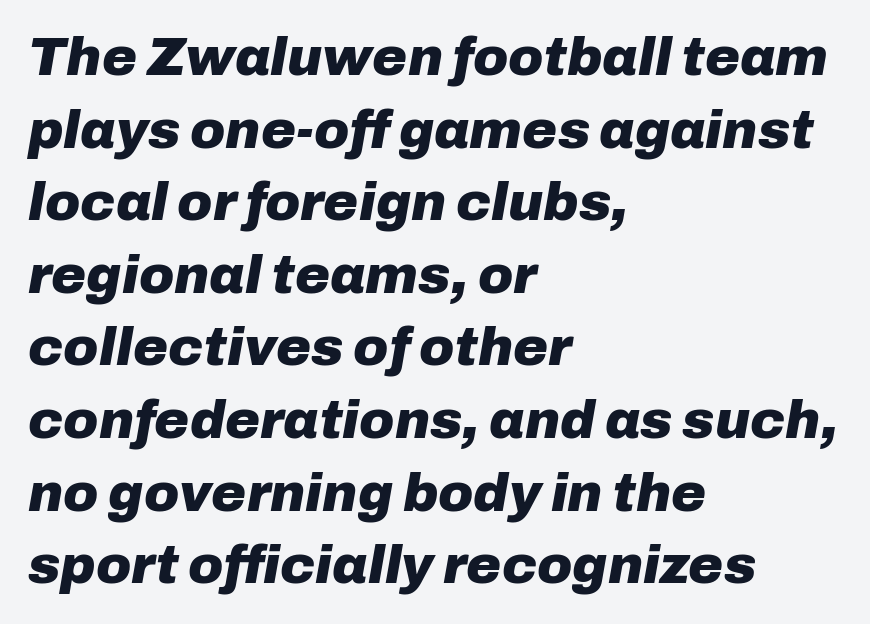
Q: Is the text bold? A: Yes.
Q: Is the text italic (slanted)? A: Yes, it leans right by about 10 degrees.
Q: Is the text underlined? A: No.
Q: How is the paragraph aligned? A: Left-aligned.
Q: Is the spacing between letters normal or unusually wide? A: Normal.
Q: Is the spacing between lines tight, normal or loose? A: Normal.
Q: Width (condensed, normal, or wide)? A: Normal.
Q: Stroke contrast? A: Low.
Q: x-height? A: Medium.
Q: Monospaced? A: No.
